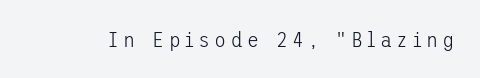
{"italic": "no", "bold": "no", "underline": "no", "glyph_px": 22}
